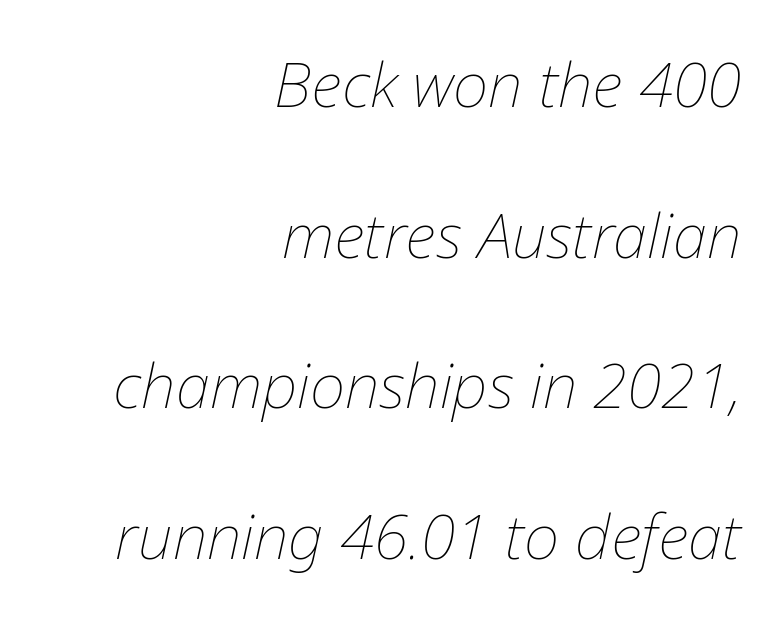
Q: Is the text bold? A: No.
Q: Is the text italic (slanted)? A: Yes, it leans right by about 12 degrees.
Q: Is the text underlined? A: No.
Q: How is the paragraph aligned? A: Right-aligned.
Q: Is the spacing between letters normal or unusually wide? A: Normal.
Q: Is the spacing between lines tight, normal or loose? A: Loose.
Q: Width (condensed, normal, or wide)? A: Normal.
Q: Stroke contrast? A: Low.
Q: x-height? A: Medium.
Q: Monospaced? A: No.
